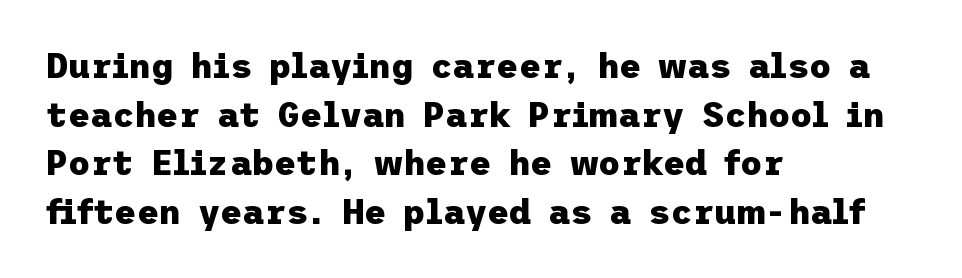
{"serif": "no", "italic": "no", "bold": "yes", "weight": "heavy", "width": "normal", "stroke_contrast": "low", "x_height": "medium", "underline": "no", "align": "left", "line_spacing": "normal", "line_spacing_ratio": 1.43, "letter_spacing": "normal", "letter_spacing_em": 0.0, "glyph_px": 34}
